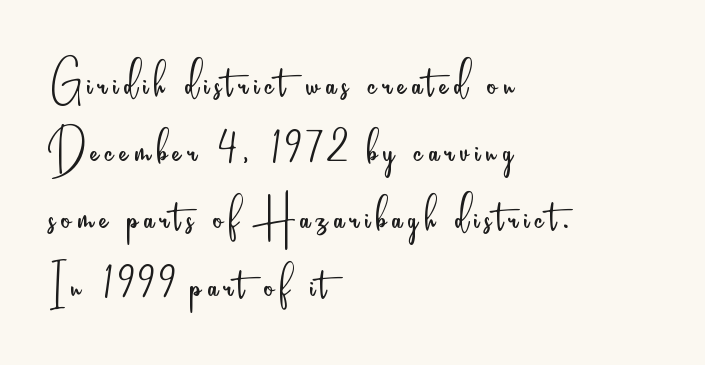
Stroke terminals: plain, sans-serif. Rule under the text: the space is simply empty. Rows of type sit shoulder to shoulder in the vertical direction. Notice how the passage keeps a crisp vertical edge on the left only. Character widths vary here, with narrow letters taking less room than wide ones.
